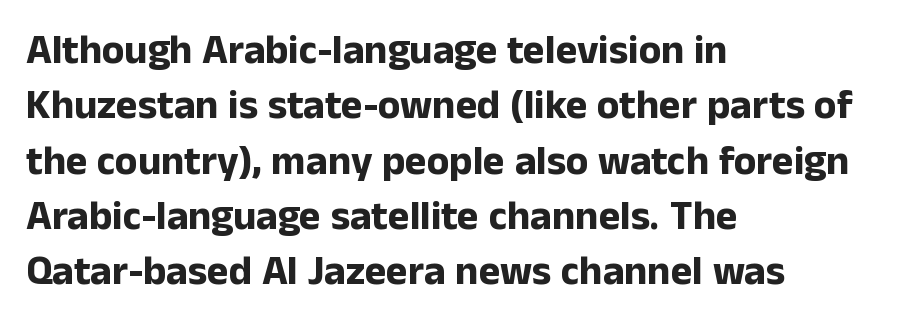
{"serif": "no", "italic": "no", "bold": "yes", "weight": "bold", "width": "normal", "stroke_contrast": "low", "x_height": "medium", "monospaced": "no", "underline": "no", "align": "left", "line_spacing": "normal", "line_spacing_ratio": 1.35, "letter_spacing": "normal", "letter_spacing_em": 0.0, "glyph_px": 41}
